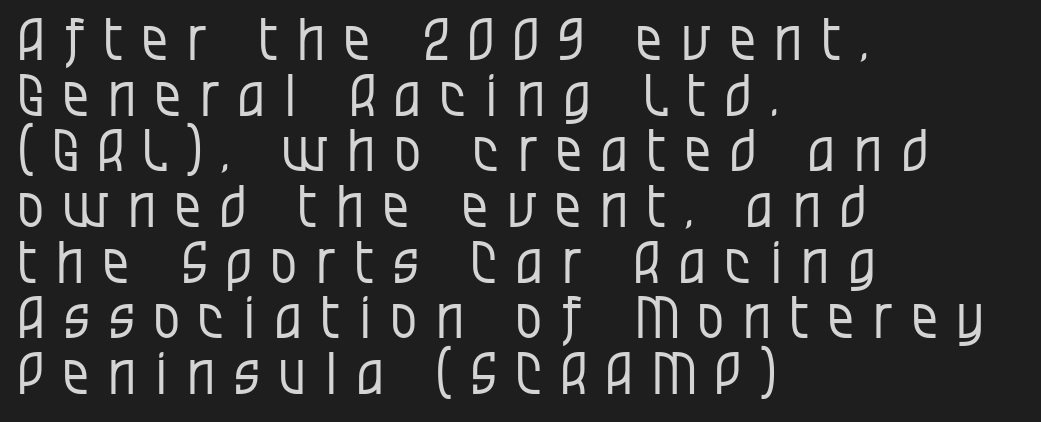
The image shows 58 px regular-weight, condensed sans-serif type, upright; set left-aligned, tight line spacing (0.96x), unusually wide letter spacing (+0.33 em), not underlined; low stroke contrast and a large x-height.
